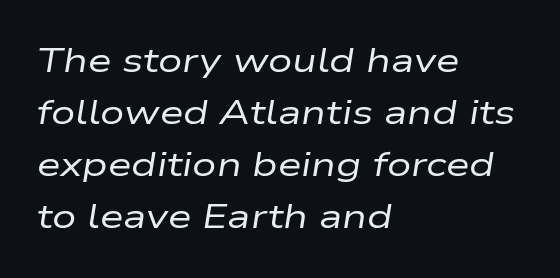
Q: Is the text bold? A: No.
Q: Is the text italic (slanted)? A: Yes, it leans right by about 9 degrees.
Q: Is the text underlined? A: No.
Q: How is the paragraph aligned? A: Left-aligned.
Q: Is the spacing between letters normal or unusually wide? A: Normal.
Q: Is the spacing between lines tight, normal or loose? A: Normal.
Q: Width (condensed, normal, or wide)? A: Wide.
Q: Stroke contrast? A: Low.
Q: x-height? A: Medium.
Q: Monospaced? A: No.
